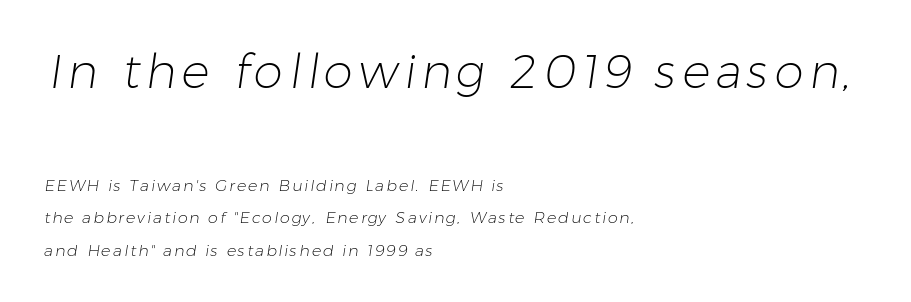
You could not count columns in this text — the font is proportionally spaced. Stem width sits at or under what a default text font uses. You could fit nearly another row in the gap between these rows. The strip under each line holds only bare page. The rendering shows plain stroke endings on the letterforms — a sans-serif design.
